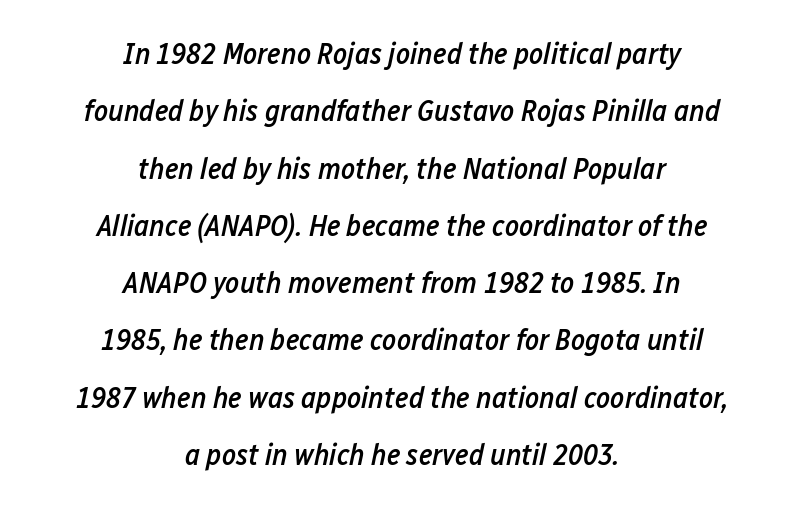
Q: Is the text bold? A: Semi-bold.
Q: Is the text italic (slanted)? A: Yes, it leans right by about 12 degrees.
Q: Is the text underlined? A: No.
Q: How is the paragraph aligned? A: Centered.
Q: Is the spacing between letters normal or unusually wide? A: Normal.
Q: Is the spacing between lines tight, normal or loose? A: Loose.
Q: Width (condensed, normal, or wide)? A: Condensed.
Q: Stroke contrast? A: Low.
Q: x-height? A: Medium.
Q: Monospaced? A: No.
